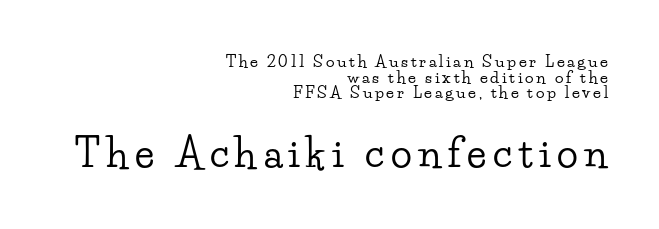
Old-style or modern, the face here clearly has serifs. These lines are rendered in a variable-pitch font. Short and long lines alike share a common ending point at right. Posture: vertical.
